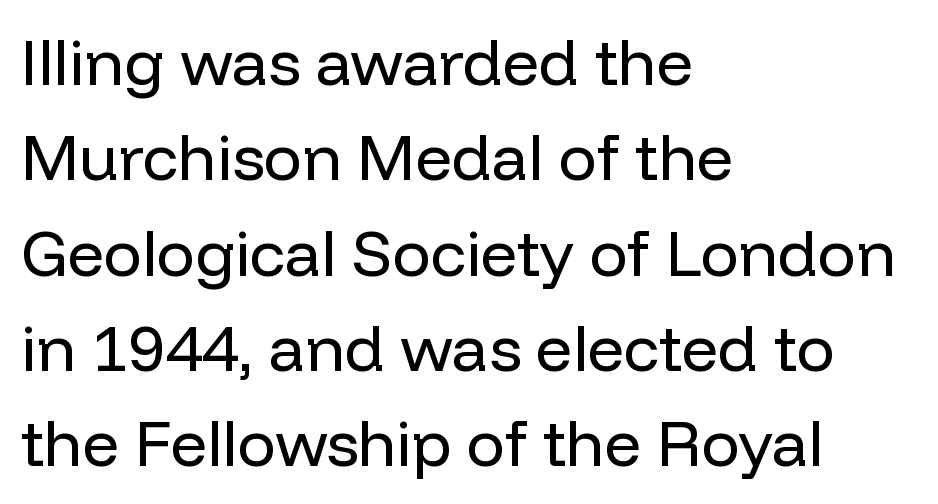
{"serif": "no", "italic": "no", "bold": "no", "weight": "regular", "width": "normal", "stroke_contrast": "low", "x_height": "medium", "monospaced": "no", "underline": "no", "align": "left", "line_spacing": "normal", "line_spacing_ratio": 1.49, "letter_spacing": "normal", "letter_spacing_em": 0.0, "glyph_px": 64}
